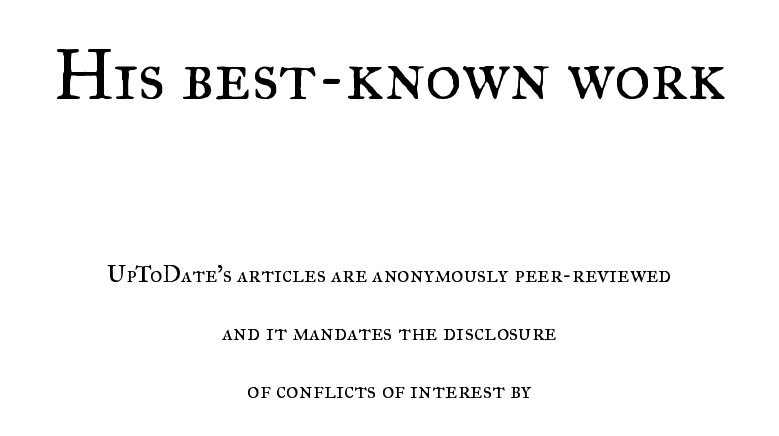
The image shows 71 px regular-weight serif type, upright; set centered, loose line spacing (2.41x), normal letter spacing, not underlined; the first (top) block is 2.96x larger; medium stroke contrast and a small x-height.
